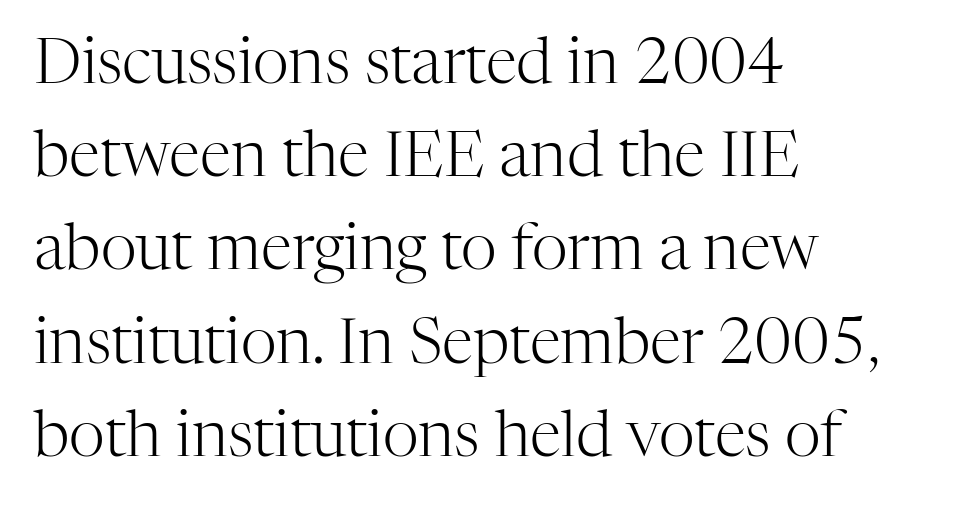
{"serif": "yes", "italic": "no", "bold": "no", "weight": "light", "width": "normal", "stroke_contrast": "high", "x_height": "medium", "monospaced": "no", "underline": "no", "align": "left", "line_spacing": "normal", "line_spacing_ratio": 1.48, "letter_spacing": "normal", "letter_spacing_em": 0.0, "glyph_px": 63}
